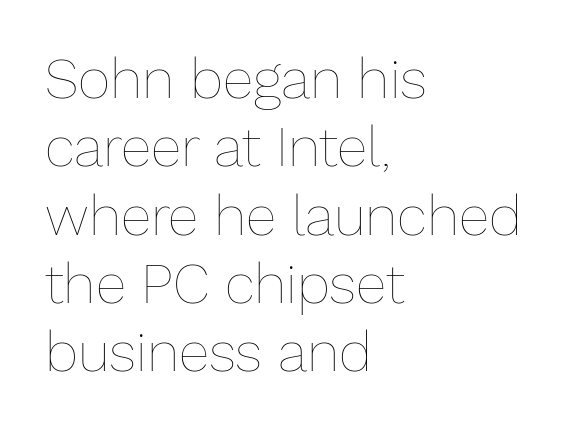
Is the stroke heavy? The answer is a plain regular-or-lighter. You could not count columns in this text — the font is proportionally spaced. The gaps between neighbouring characters are ordinary and unremarkable. Rendered with straight, roman letterforms. Where is the straight margin? On the left. The zone under the glyphs is completely vacant.
